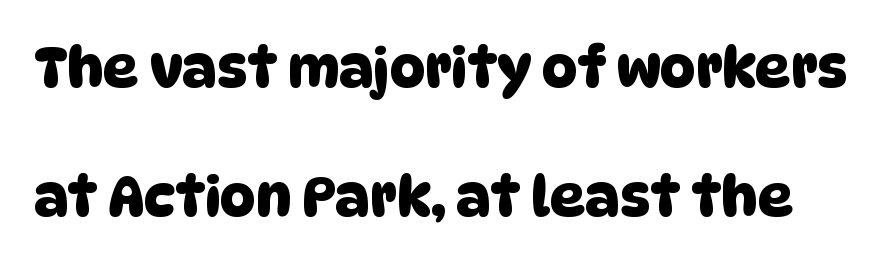
The image shows 55 px sans-serif type; set loose line spacing (2.35x), normal letter spacing, not underlined; low stroke contrast and a large x-height.
